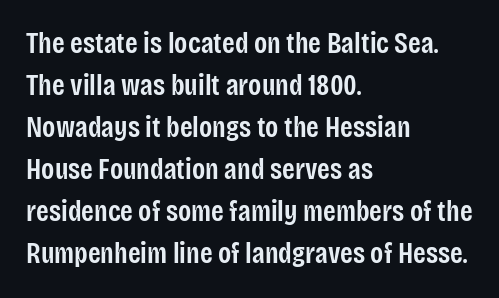
Q: Is the text bold? A: Semi-bold.
Q: Is the text italic (slanted)? A: No, it is upright.
Q: Is the typeface a serif or a sans-serif typeface? A: Sans-serif.
Q: Is the text underlined? A: No.
Q: How is the paragraph aligned? A: Left-aligned.
Q: Is the spacing between letters normal or unusually wide? A: Normal.
Q: Is the spacing between lines tight, normal or loose? A: Normal.
Q: Width (condensed, normal, or wide)? A: Condensed.
Q: Stroke contrast? A: Low.
Q: x-height? A: Large.
Q: Monospaced? A: No.
